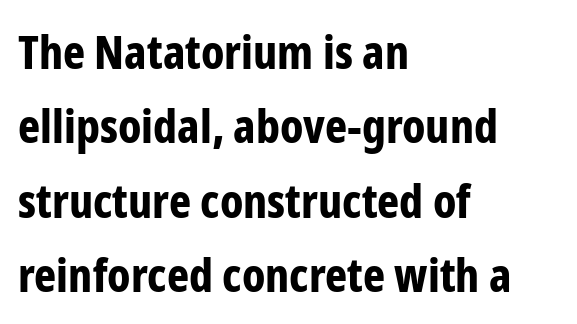
Q: Is the text bold? A: Yes.
Q: Is the text italic (slanted)? A: No, it is upright.
Q: Is the typeface a serif or a sans-serif typeface? A: Sans-serif.
Q: Is the text underlined? A: No.
Q: How is the paragraph aligned? A: Left-aligned.
Q: Is the spacing between letters normal or unusually wide? A: Normal.
Q: Is the spacing between lines tight, normal or loose? A: Normal.
Q: Width (condensed, normal, or wide)? A: Condensed.
Q: Stroke contrast? A: Low.
Q: x-height? A: Medium.
Q: Monospaced? A: No.
